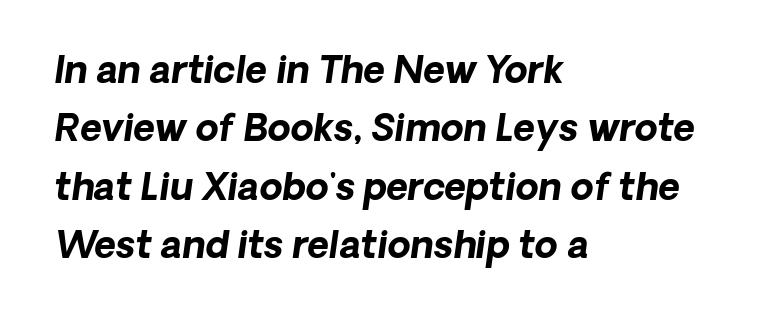
The image shows 37 px bold type, italic (leaning right); set left-aligned, normal line spacing (1.58x), normal letter spacing, not underlined; low stroke contrast and a medium x-height.
